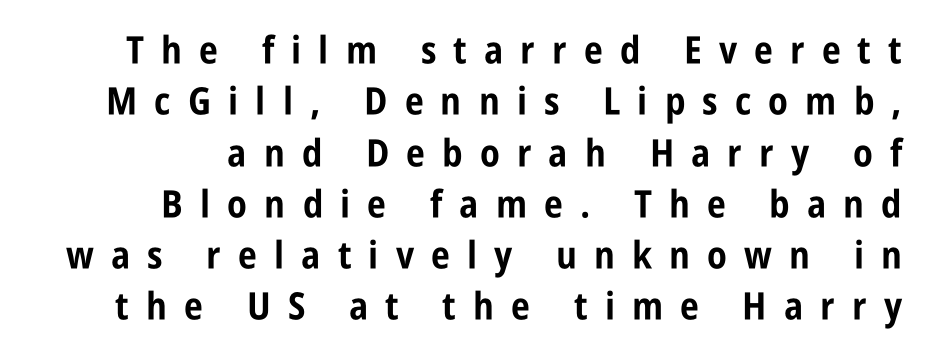
{"serif": "no", "italic": "no", "bold": "yes", "weight": "bold", "width": "condensed", "stroke_contrast": "low", "x_height": "large", "monospaced": "no", "underline": "no", "align": "right", "line_spacing": "normal", "line_spacing_ratio": 1.35, "letter_spacing": "wide", "letter_spacing_em": 0.45, "glyph_px": 38}
